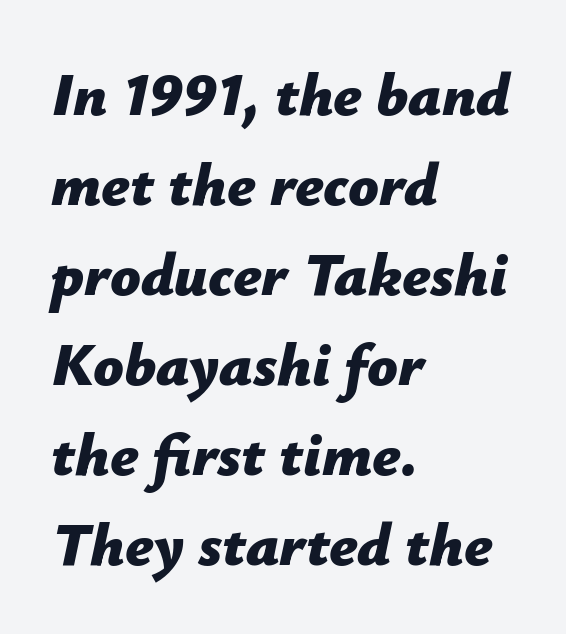
{"italic": "yes", "lean": "right", "slant_degrees": 12, "bold": "yes", "weight": "bold", "width": "normal", "stroke_contrast": "low", "x_height": "medium", "monospaced": "no", "underline": "no", "align": "left", "line_spacing": "normal", "line_spacing_ratio": 1.5, "letter_spacing": "normal", "letter_spacing_em": 0.0, "glyph_px": 60}
